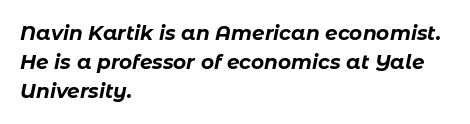
Q: Is the text bold? A: Yes.
Q: Is the text italic (slanted)? A: Yes, it leans right by about 11 degrees.
Q: Is the text underlined? A: No.
Q: How is the paragraph aligned? A: Left-aligned.
Q: Is the spacing between letters normal or unusually wide? A: Normal.
Q: Is the spacing between lines tight, normal or loose? A: Normal.
